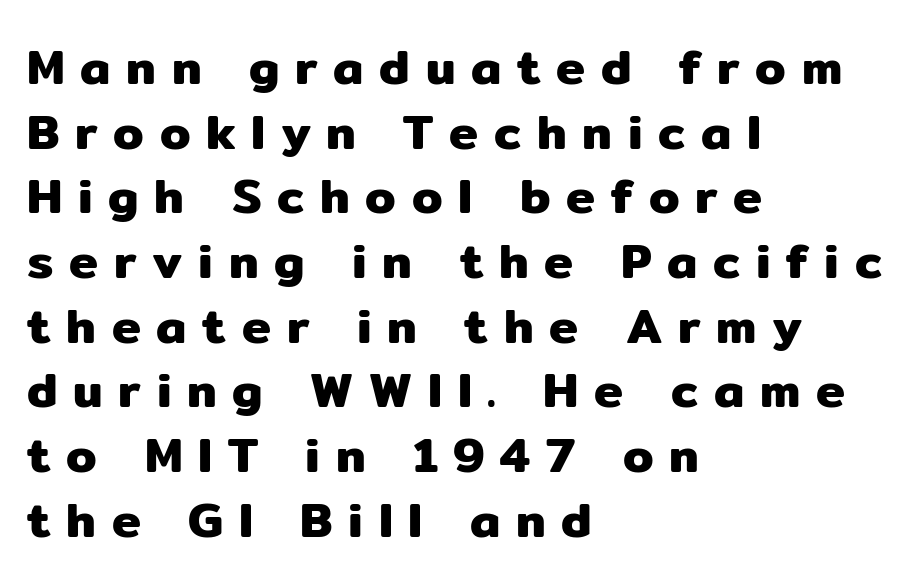
The passage shown has open, widely tracked lettering throughout. Looks like regular typesetting: each glyph gets only the width it needs. The specimen reads as upright at a glance. Honestly, the row spacing looks completely unremarkable.
